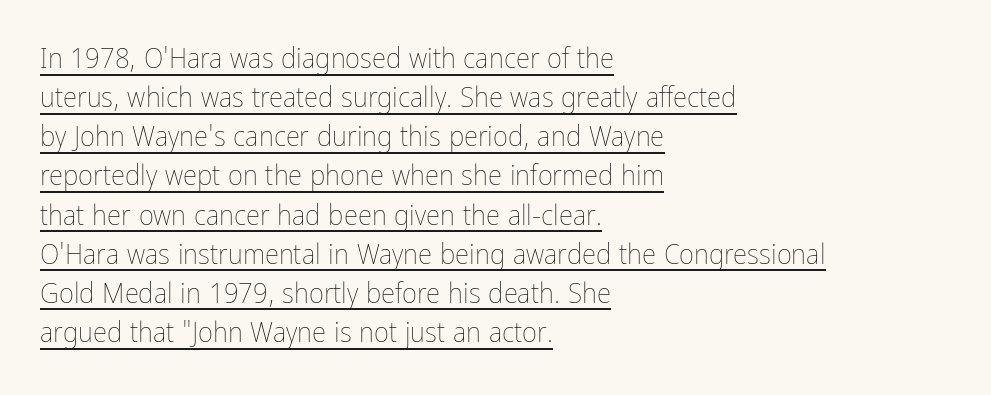
{"italic": "no", "bold": "no", "weight": "thin", "width": "condensed", "stroke_contrast": "low", "x_height": "medium", "monospaced": "no", "underline": "yes", "align": "left", "line_spacing": "normal", "line_spacing_ratio": 1.35, "letter_spacing": "normal", "letter_spacing_em": 0.0, "glyph_px": 29}
